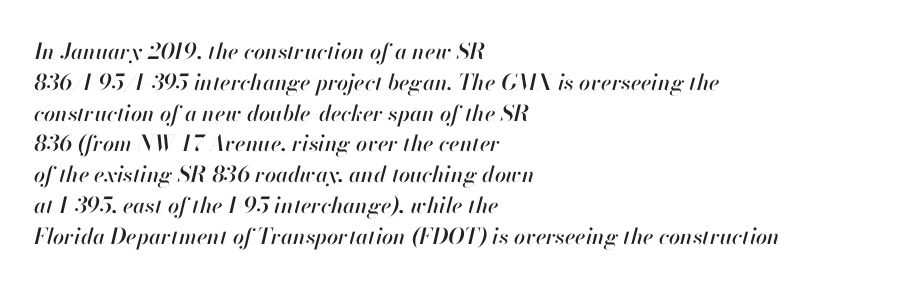
Q: Is the text italic (slanted)? A: Yes, it leans right by about 13 degrees.
Q: Is the text underlined? A: No.
Q: How is the paragraph aligned? A: Left-aligned.
Q: Is the spacing between letters normal or unusually wide? A: Normal.
Q: Is the spacing between lines tight, normal or loose? A: Normal.
